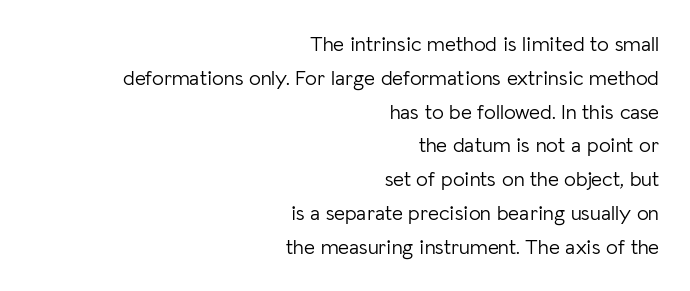
{"italic": "no", "bold": "no", "underline": "no", "align": "right", "line_spacing": "normal", "line_spacing_ratio": 1.61, "letter_spacing": "normal", "letter_spacing_em": 0.0, "glyph_px": 21}
